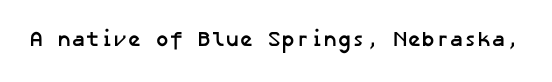
{"bold": "yes", "underline": "no", "letter_spacing": "normal", "letter_spacing_em": 0.0, "glyph_px": 21}
